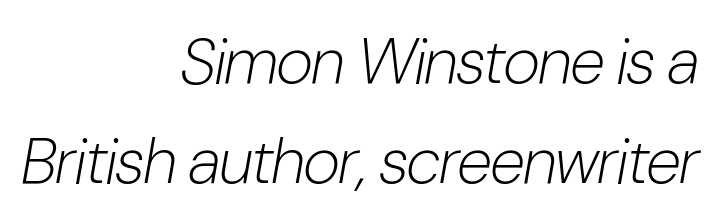
The image shows 64 px light, condensed type, italic (leaning right); set right-aligned, normal line spacing (1.57x), normal letter spacing, not underlined; low stroke contrast and a medium x-height.
